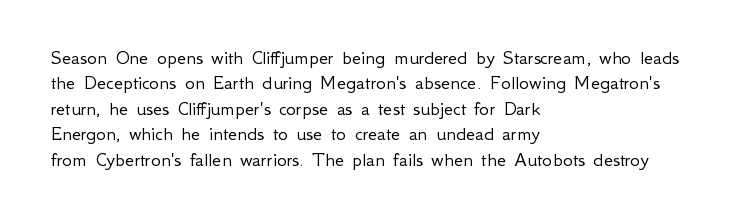
A bare baseline throughout the passage. Line beginnings align vertically; line endings do not. This sample uses plain, unmodified letter spacing. Posture: straight, roman, zero tilt. Is this a heavy cut? Hardly; it is regular or lighter.
